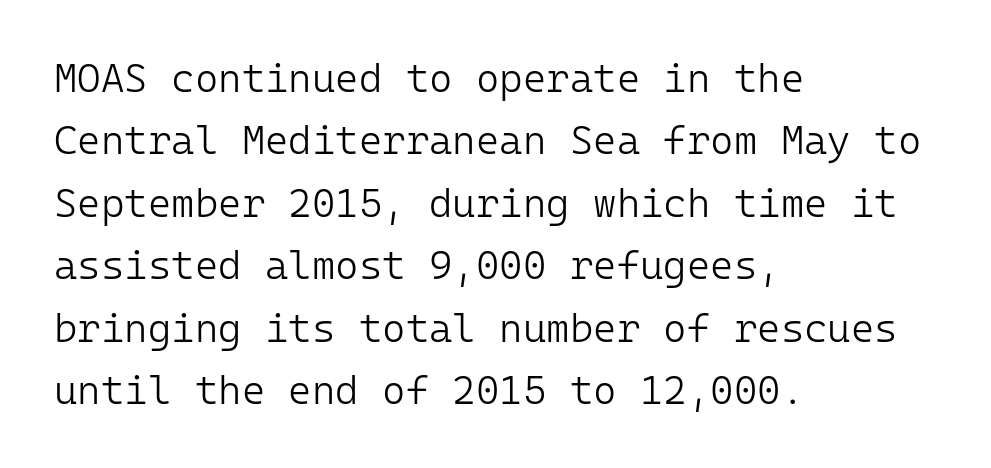
No chunkiness to these letters — they're not bold. Unlike italic type, these characters show no tilt at all. This rendering uses left alignment, leaving the right contour irregular. Regarding serifs, this sample does without them. These lines are rendered in a fixed-pitch font.
